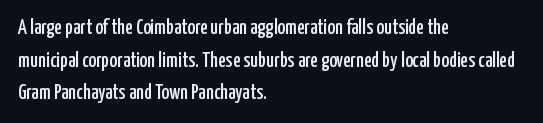
Q: Is the text italic (slanted)? A: No, it is upright.
Q: Is the text underlined? A: No.
Q: How is the paragraph aligned? A: Left-aligned.
Q: Is the spacing between letters normal or unusually wide? A: Normal.
Q: Is the spacing between lines tight, normal or loose? A: Normal.
